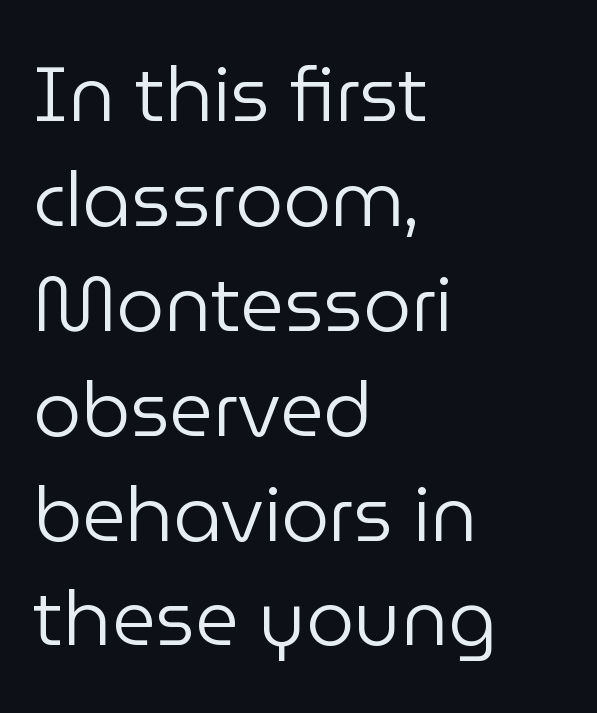
Weight: regular or lighter. This sample uses an upright cut, with every glyph sitting square on the baseline. Compared with typical body copy, the letter spacing here is the same. Rule under the text: the space is simply empty.
